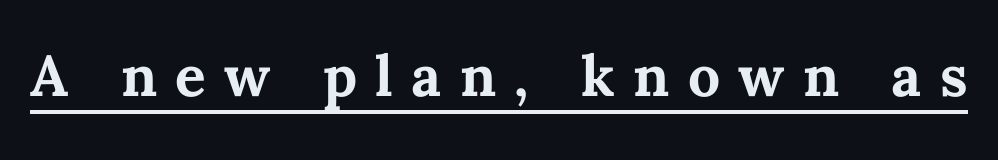
{"italic": "no", "bold": "yes", "weight": "bold", "width": "normal", "stroke_contrast": "medium", "x_height": "medium", "monospaced": "no", "underline": "yes", "letter_spacing": "wide", "letter_spacing_em": 0.32, "glyph_px": 57}
